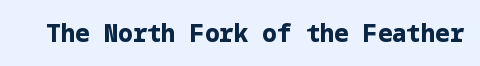
What stands out about the letter spacing? Nothing — it is the standard amount. Upright lettering throughout. Bold? Absolutely — the strokes are thick and heavy. The glyphs are unaccompanied by any horizontal stroke below them.
